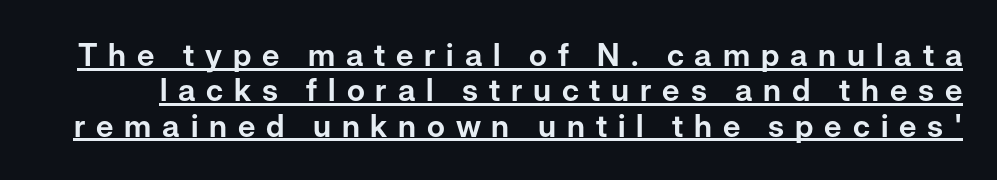
Note the varied advance widths — an 'i' is clearly narrower than an 'm'. To sum up the face: it is a sans, with no serifs. Loose tracking; the words dissolve into strings of separated letters. Upright lettering throughout.
